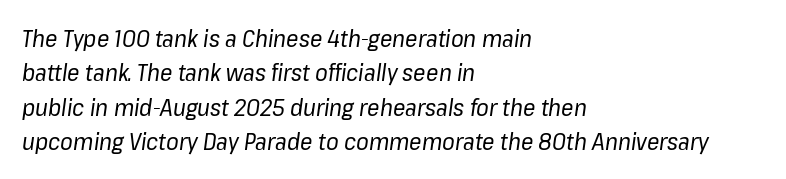
Weight: not bold — regular or lighter. The face used here has a pronounced slope to its letters. Words appear dense and cohesive because spacing is normal. The leading is moderate, giving the passage an even texture. These lines are set flush left with a ragged right edge.
